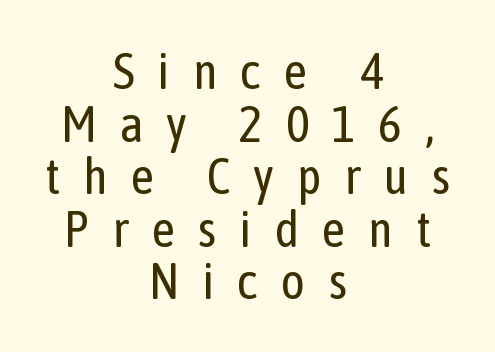
Q: Is the text bold? A: No.
Q: Is the text italic (slanted)? A: No, it is upright.
Q: Is the typeface a serif or a sans-serif typeface? A: Sans-serif.
Q: Is the text underlined? A: No.
Q: How is the paragraph aligned? A: Centered.
Q: Is the spacing between letters normal or unusually wide? A: Unusually wide.
Q: Is the spacing between lines tight, normal or loose? A: Tight.
Q: Width (condensed, normal, or wide)? A: Condensed.
Q: Stroke contrast? A: Low.
Q: x-height? A: Medium.
Q: Monospaced? A: No.
